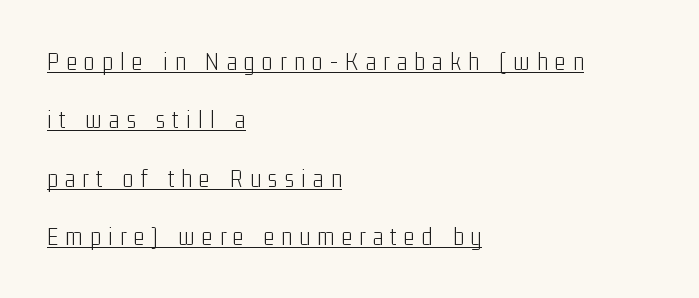
Teacher's note: observe the even left margin — that is flush-left alignment. A typesetter would call this leading open, well beyond the default. A typesetter would call this heavily tracked-out type. The characters are drawn with everyday or finer stroke widths. The typesetter has applied underlining to the passage shown. Upright lettering throughout.
